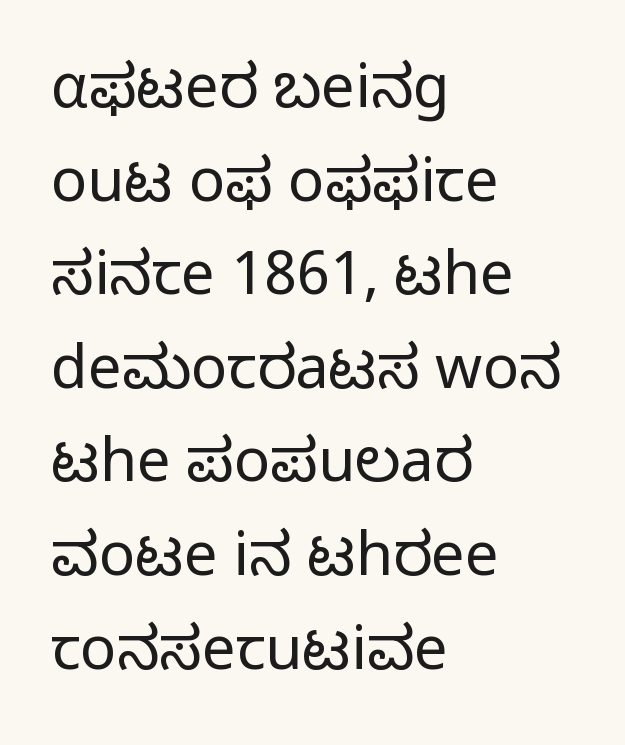
The image shows 60 px regular-weight sans-serif type, upright; set left-aligned, normal line spacing (1.56x), normal letter spacing, not underlined; low stroke contrast and a medium x-height.
